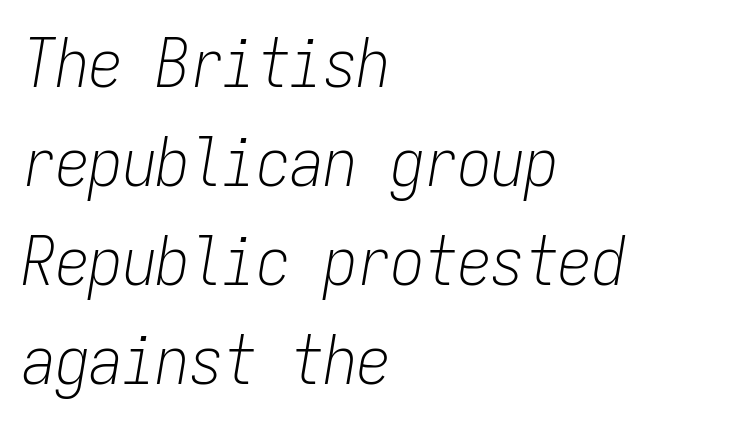
{"italic": "yes", "lean": "right", "slant_degrees": 9, "bold": "no", "weight": "light", "width": "condensed", "stroke_contrast": "low", "x_height": "medium", "monospaced": "yes", "underline": "no", "align": "left", "line_spacing": "normal", "line_spacing_ratio": 1.48, "letter_spacing": "normal", "letter_spacing_em": 0.0, "glyph_px": 67}
